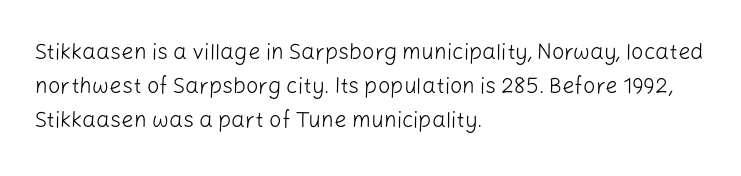
The image shows 22 px text type, upright; set left-aligned, normal line spacing (1.55x), normal letter spacing, not underlined.
